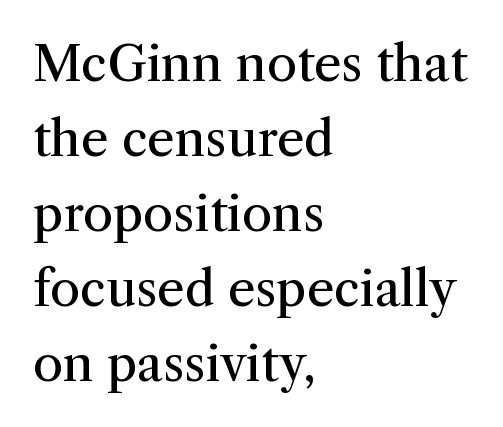
{"serif": "yes", "italic": "no", "bold": "no", "weight": "regular", "width": "normal", "stroke_contrast": "medium", "x_height": "medium", "monospaced": "no", "underline": "no", "align": "left", "line_spacing": "normal", "line_spacing_ratio": 1.53, "letter_spacing": "normal", "letter_spacing_em": 0.0, "glyph_px": 49}
